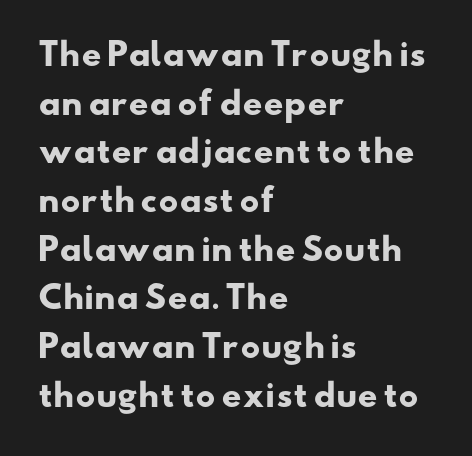
Does the weight exceed regular? Yes, all the way to bold. Each letter keeps its own natural width here, so spacing adapts to shape. What kind of face is this? One without serifs — a sans. The letters sit at their default tracking, neither squeezed nor spread.
